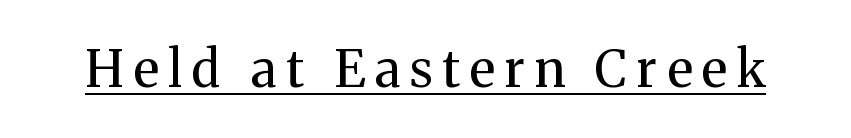
Q: Is the text bold? A: No.
Q: Is the text italic (slanted)? A: No, it is upright.
Q: Is the typeface a serif or a sans-serif typeface? A: Serif.
Q: Is the text underlined? A: Yes.
Q: Is the spacing between letters normal or unusually wide? A: Unusually wide.
Q: Width (condensed, normal, or wide)? A: Normal.
Q: Stroke contrast? A: Medium.
Q: x-height? A: Medium.
Q: Monospaced? A: No.
